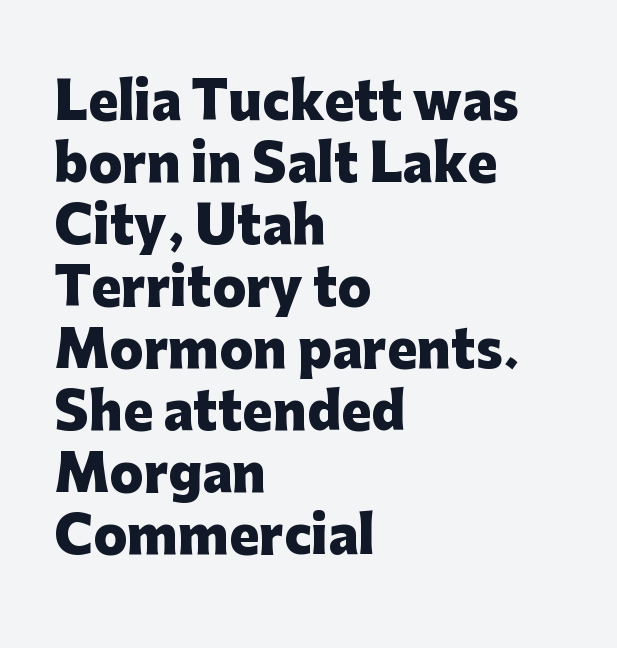
The image shows 50 px heavy sans-serif type, upright; set left-aligned, line spacing 1.24x, normal letter spacing, not underlined; low stroke contrast and a medium x-height.
